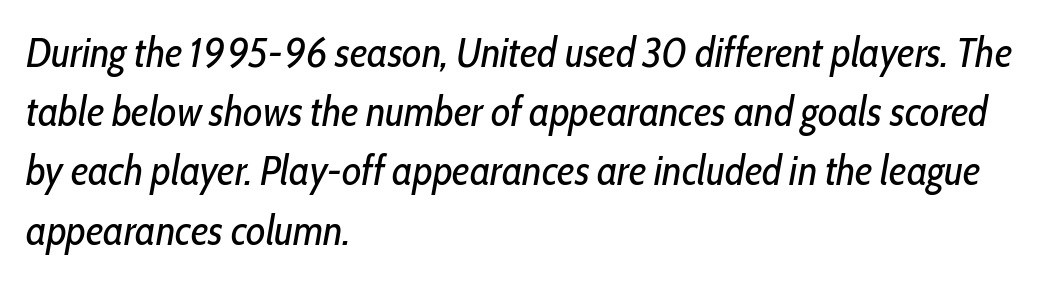
The image shows 42 px regular-weight, condensed type, italic (leaning right); set left-aligned, normal line spacing (1.41x), normal letter spacing, not underlined; low stroke contrast and a medium x-height.
